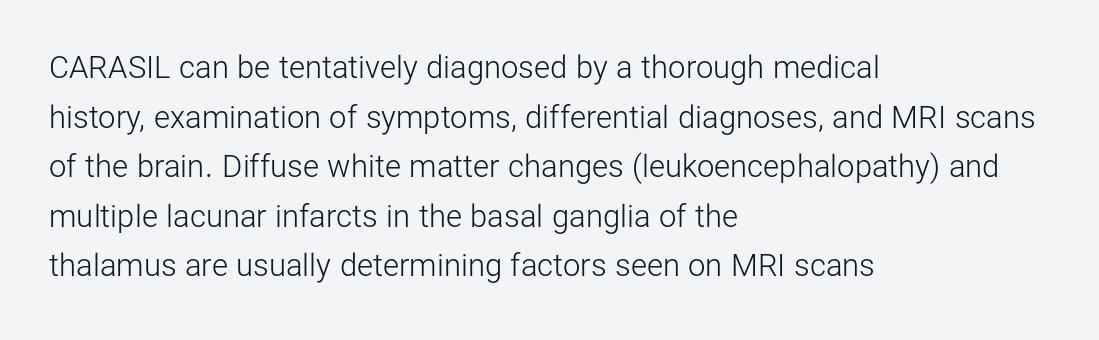
Q: Is the text bold? A: No.
Q: Is the text italic (slanted)? A: No, it is upright.
Q: Is the typeface a serif or a sans-serif typeface? A: Sans-serif.
Q: Is the text underlined? A: No.
Q: How is the paragraph aligned? A: Left-aligned.
Q: Is the spacing between letters normal or unusually wide? A: Normal.
Q: Is the spacing between lines tight, normal or loose? A: Normal.
Q: Width (condensed, normal, or wide)? A: Normal.
Q: Stroke contrast? A: Low.
Q: x-height? A: Medium.
Q: Monospaced? A: No.
